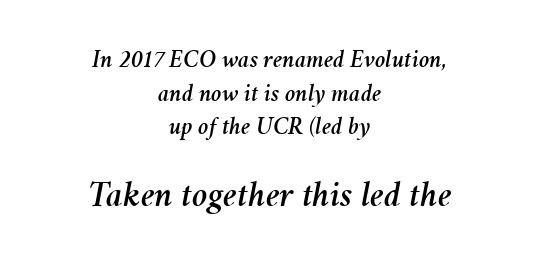
The image shows 37 px text type, italic (leaning right); set centered, normal line spacing (1.35x), normal letter spacing, not underlined; the second (bottom) block is 1.48x larger; medium stroke contrast and a medium x-height.
